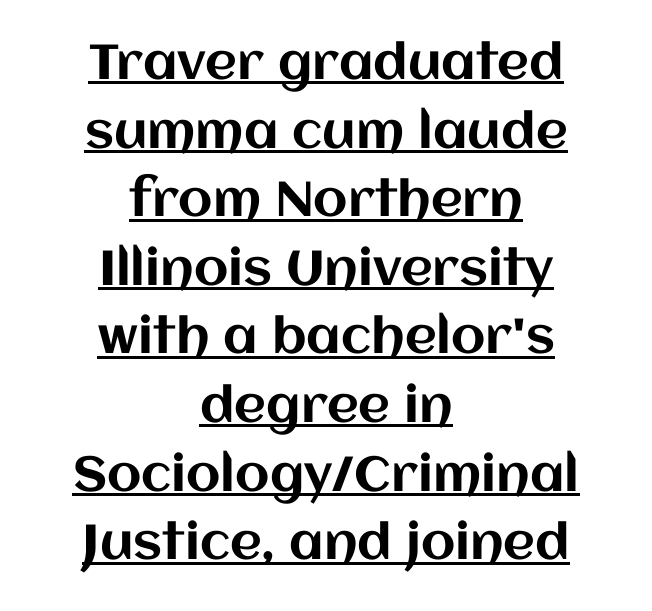
The image shows 49 px text type, upright; set centered, normal line spacing (1.4x), normal letter spacing, underlined; medium stroke contrast and a large x-height.
